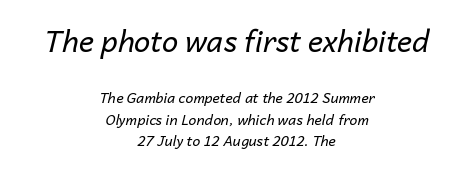
Q: Is the text bold? A: No.
Q: Is the text italic (slanted)? A: Yes, it leans right by about 14 degrees.
Q: Is the text underlined? A: No.
Q: How is the paragraph aligned? A: Centered.
Q: Is the spacing between letters normal or unusually wide? A: Normal.
Q: Is the spacing between lines tight, normal or loose? A: Normal.
Q: Which block of text is set in a larger size, the first (top) or the second (bottom)? A: The first (top) one.
Q: Width (condensed, normal, or wide)? A: Normal.
Q: Stroke contrast? A: Low.
Q: x-height? A: Medium.
Q: Monospaced? A: No.
